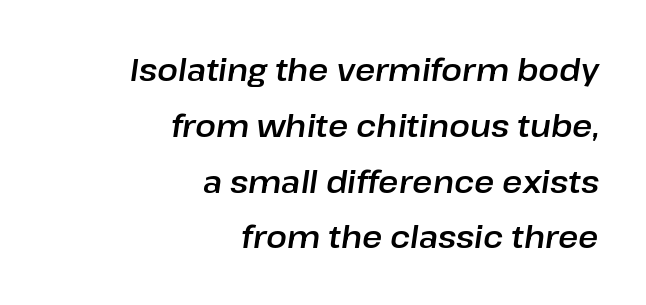
{"italic": "yes", "lean": "right", "slant_degrees": 8, "width": "normal", "stroke_contrast": "low", "x_height": "medium", "monospaced": "no", "underline": "no", "align": "right", "line_spacing_ratio": 1.8, "letter_spacing": "normal", "letter_spacing_em": 0.0, "glyph_px": 31}
